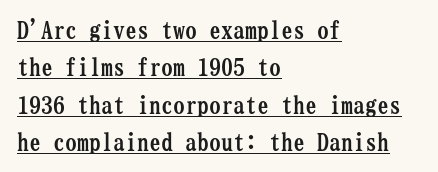
Q: Is the text bold? A: Yes.
Q: Is the text italic (slanted)? A: No, it is upright.
Q: Is the text underlined? A: Yes.
Q: How is the paragraph aligned? A: Left-aligned.
Q: Is the spacing between letters normal or unusually wide? A: Normal.
Q: Is the spacing between lines tight, normal or loose? A: Normal.
